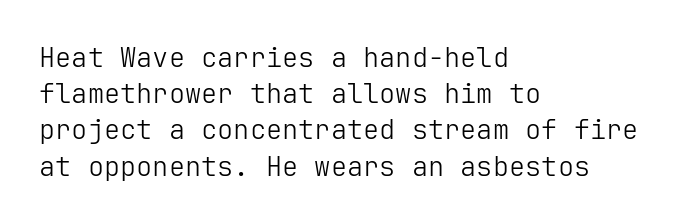
{"italic": "no", "bold": "no", "underline": "no", "align": "left", "line_spacing": "normal", "line_spacing_ratio": 1.34, "letter_spacing": "normal", "letter_spacing_em": 0.0, "glyph_px": 27}
